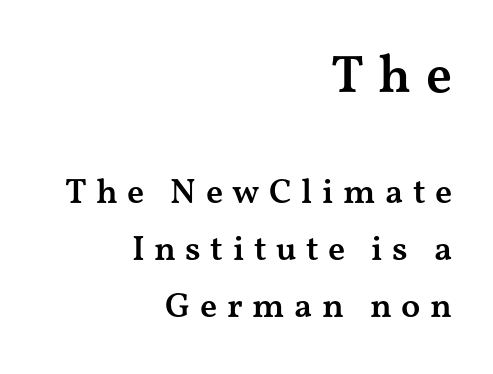
The image shows 53 px semibold, wide serif type, upright; set right-aligned, normal line spacing (1.62x), unusually wide letter spacing (+0.27 em), not underlined; the first (top) block is 1.51x larger; medium stroke contrast and a medium x-height.
